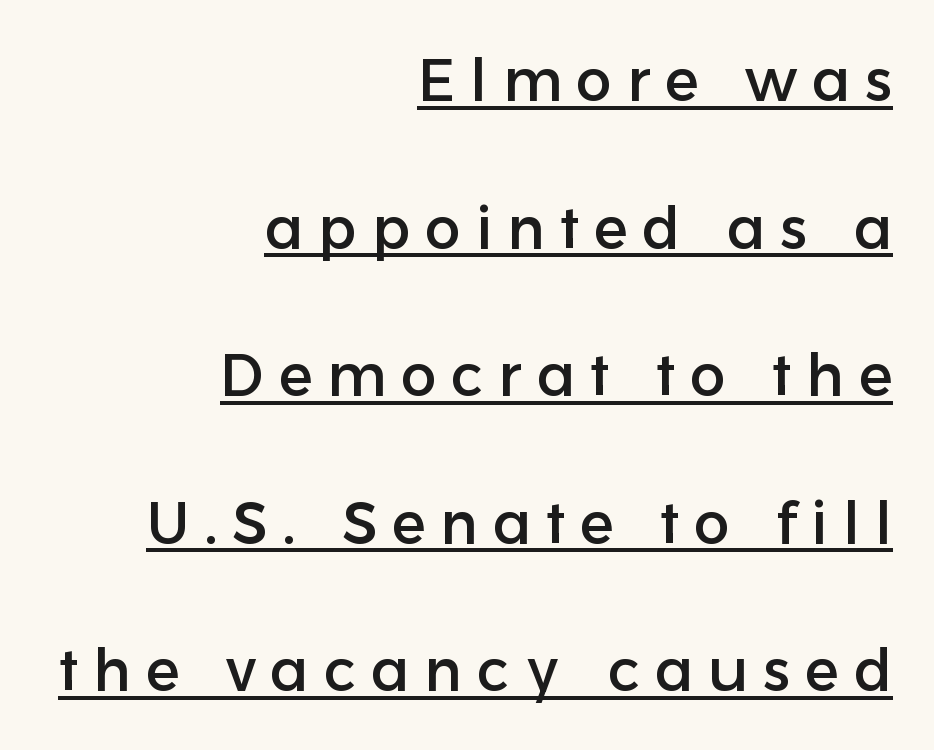
If you drew a line through each stem, it would be perfectly vertical. Casual observation: everything's shoved over to the right. The rendering uses the underline text-decoration. Type style note: lacks serifs.
